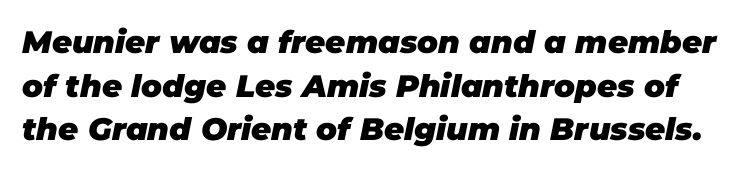
{"italic": "yes", "lean": "right", "slant_degrees": 11, "bold": "yes", "weight": "heavy", "width": "normal", "stroke_contrast": "low", "x_height": "large", "monospaced": "no", "underline": "no", "line_spacing": "normal", "line_spacing_ratio": 1.41, "letter_spacing": "normal", "letter_spacing_em": 0.0, "glyph_px": 31}
